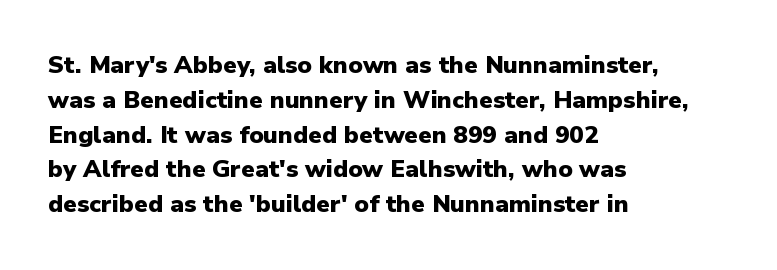
Nope, not italic — everything's standing straight. The passage shown has conventional tracking throughout. Bold? Absolutely — the strokes are thick and heavy. If you drew a ruler down the left edge, every line would touch it. The gap between lines stays unmarked. Horizontal bands of white between lines are of average thickness.
